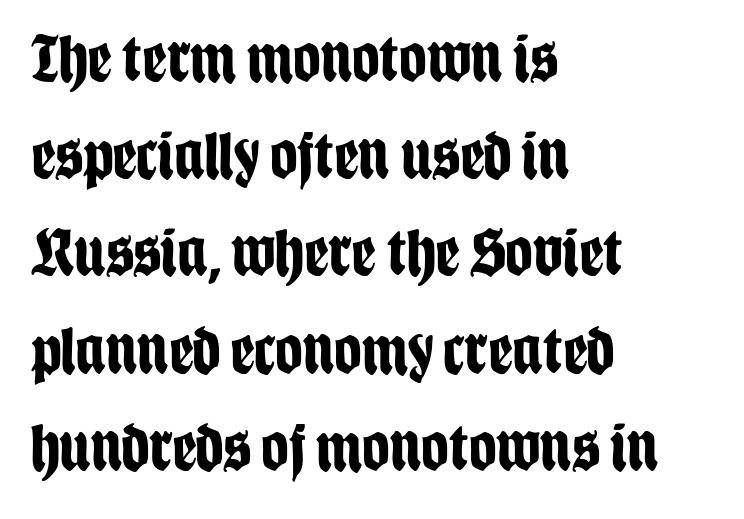
{"serif": "no", "italic": "no", "bold": "yes", "weight": "bold", "width": "condensed", "stroke_contrast": "low", "x_height": "large", "monospaced": "no", "underline": "no", "align": "left", "line_spacing": "normal", "line_spacing_ratio": 1.43, "letter_spacing": "normal", "letter_spacing_em": 0.0, "glyph_px": 68}
